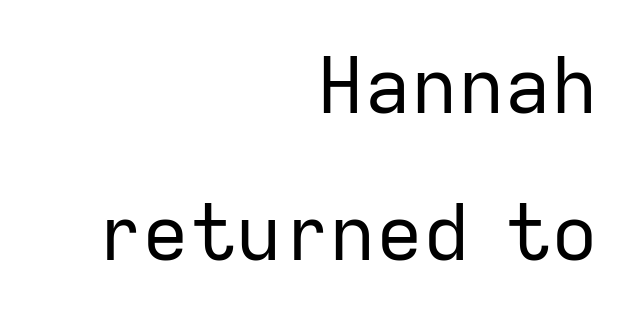
Q: Is the text bold? A: No.
Q: Is the text italic (slanted)? A: No, it is upright.
Q: Is the typeface a serif or a sans-serif typeface? A: Sans-serif.
Q: Is the text underlined? A: No.
Q: How is the paragraph aligned? A: Right-aligned.
Q: Is the spacing between letters normal or unusually wide? A: Normal.
Q: Width (condensed, normal, or wide)? A: Normal.
Q: Stroke contrast? A: Low.
Q: x-height? A: Medium.
Q: Monospaced? A: No.
